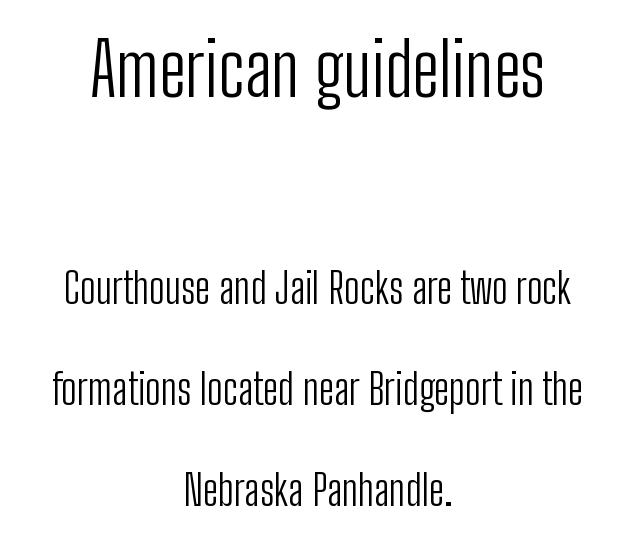
Q: Is the text bold? A: No.
Q: Is the text italic (slanted)? A: No, it is upright.
Q: Is the typeface a serif or a sans-serif typeface? A: Sans-serif.
Q: Is the text underlined? A: No.
Q: How is the paragraph aligned? A: Centered.
Q: Is the spacing between letters normal or unusually wide? A: Normal.
Q: Is the spacing between lines tight, normal or loose? A: Loose.
Q: Which block of text is set in a larger size, the first (top) or the second (bottom)? A: The first (top) one.
Q: Width (condensed, normal, or wide)? A: Condensed.
Q: Stroke contrast? A: Low.
Q: x-height? A: Medium.
Q: Monospaced? A: No.
